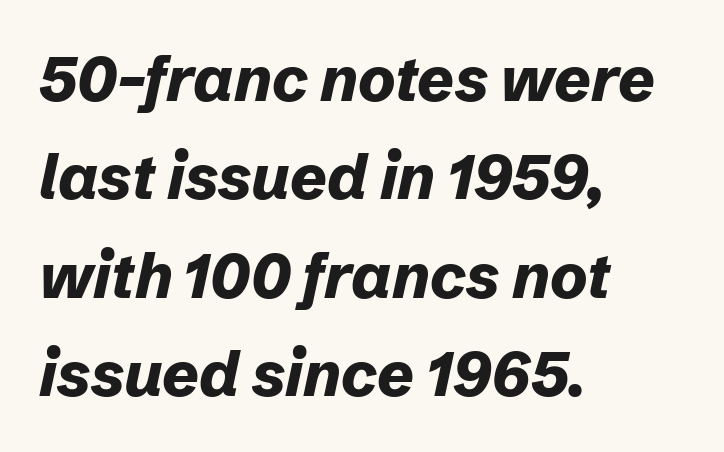
This rendering features lettering with no underline. The font is running at its bold setting. Where is the straight margin? On the left. You could not count columns in this text — the font is proportionally spaced.
